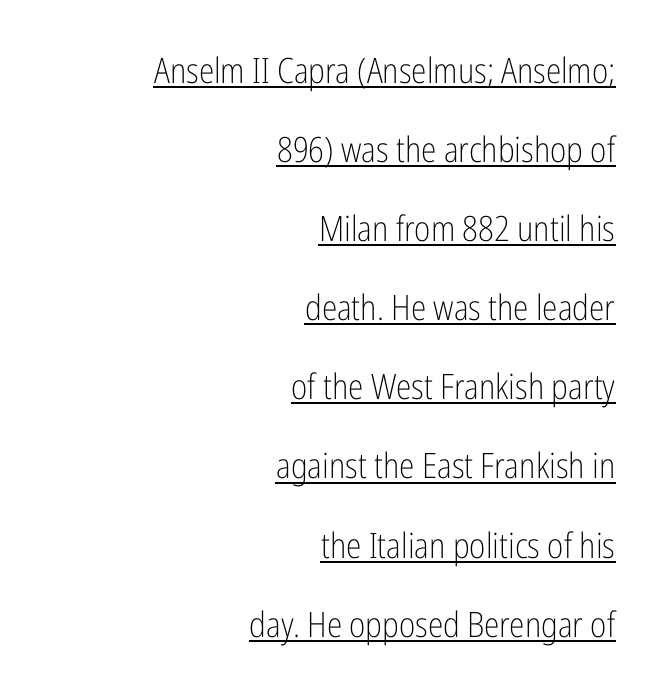
The image shows 35 px light, condensed sans-serif type, upright; set right-aligned, loose line spacing (2.26x), normal letter spacing, underlined; low stroke contrast and a medium x-height.
